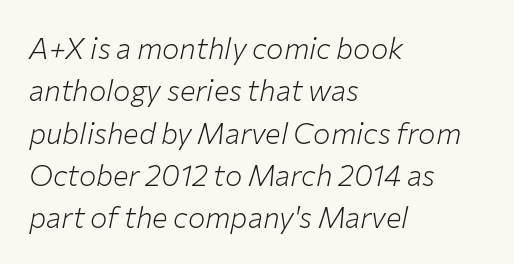
The image shows 29 px light type, italic (leaning right); set left-aligned, normal line spacing (1.46x), normal letter spacing, not underlined; low stroke contrast and a medium x-height.
